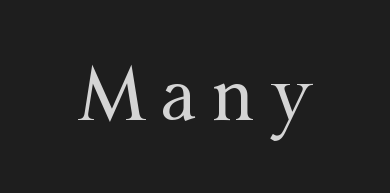
Quick note: not italic, upright. Note: serifs present on the glyphs. Compared with a typical body face, this is equally light or lighter still. This rendering widens character spacing well past its baseline value. Only glyphs here, with clear space below each row. Is this a fixed-width face? No — the glyphs have proportional, varying widths.
